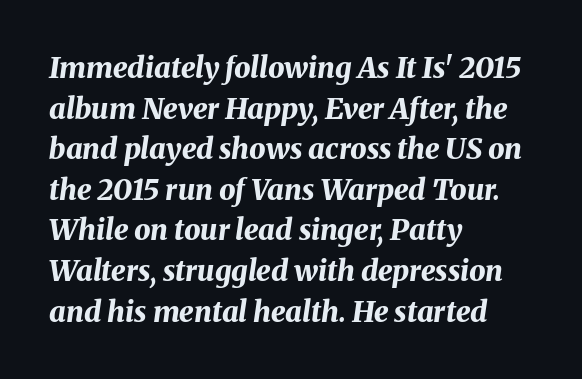
The image shows 29 px bold type, italic (leaning right); set left-aligned, normal line spacing (1.4x), normal letter spacing, not underlined; medium stroke contrast and a medium x-height.
